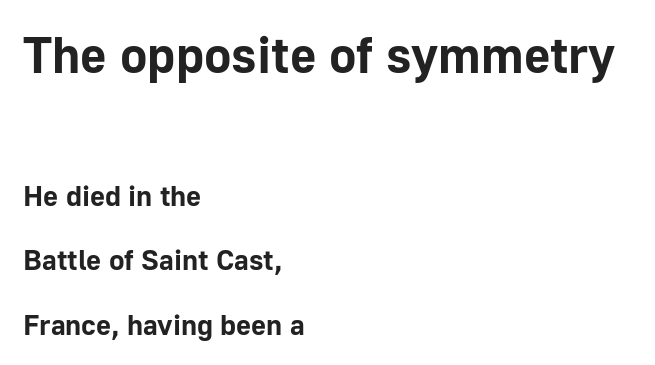
Q: Is the text bold? A: Yes.
Q: Is the text italic (slanted)? A: No, it is upright.
Q: Is the typeface a serif or a sans-serif typeface? A: Sans-serif.
Q: Is the text underlined? A: No.
Q: How is the paragraph aligned? A: Left-aligned.
Q: Is the spacing between letters normal or unusually wide? A: Normal.
Q: Is the spacing between lines tight, normal or loose? A: Loose.
Q: Which block of text is set in a larger size, the first (top) or the second (bottom)? A: The first (top) one.
Q: Width (condensed, normal, or wide)? A: Normal.
Q: Stroke contrast? A: Low.
Q: x-height? A: Medium.
Q: Monospaced? A: No.
